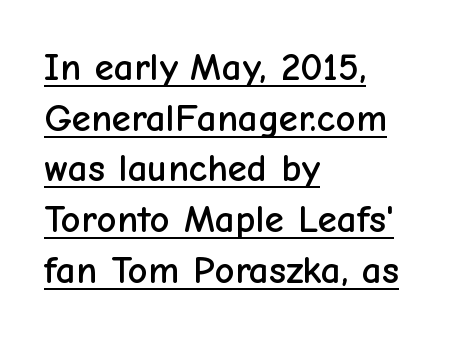
Ordinary non-slanted type is in use. The lettering is marked with a stroke running underneath it. Leading: standard. Character widths vary here, with narrow letters taking less room than wide ones.
